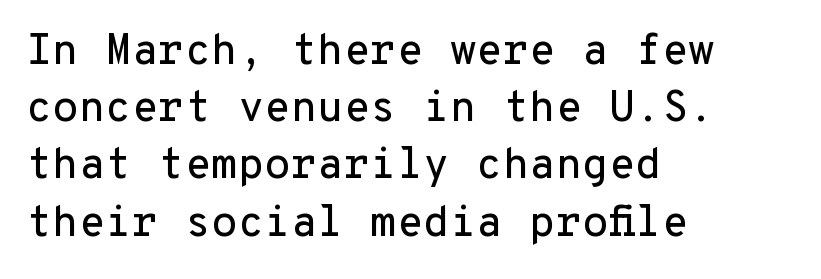
{"serif": "no", "italic": "no", "width": "normal", "stroke_contrast": "low", "x_height": "medium", "monospaced": "yes", "underline": "no", "align": "left", "line_spacing": "normal", "line_spacing_ratio": 1.33, "letter_spacing": "normal", "letter_spacing_em": 0.0, "glyph_px": 43}
